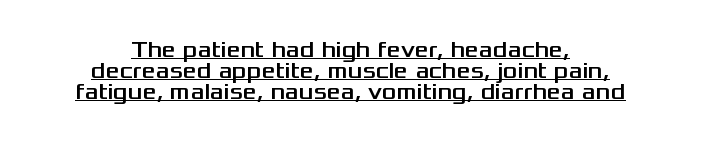
Q: Is the text italic (slanted)? A: No, it is upright.
Q: Is the text underlined? A: Yes.
Q: How is the paragraph aligned? A: Centered.
Q: Is the spacing between letters normal or unusually wide? A: Normal.
Q: Is the spacing between lines tight, normal or loose? A: Tight.
